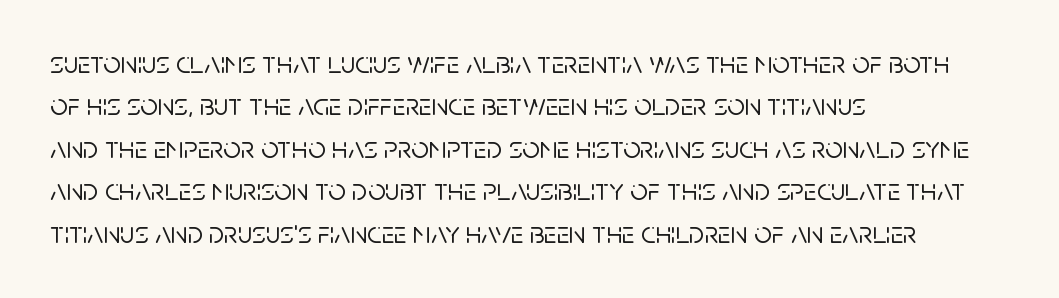
Q: Is the text italic (slanted)? A: No, it is upright.
Q: Is the typeface a serif or a sans-serif typeface? A: Sans-serif.
Q: Is the text underlined? A: No.
Q: How is the paragraph aligned? A: Left-aligned.
Q: Is the spacing between letters normal or unusually wide? A: Normal.
Q: Is the spacing between lines tight, normal or loose? A: Normal.
Q: Width (condensed, normal, or wide)? A: Normal.
Q: Stroke contrast? A: Low.
Q: x-height? A: Large.
Q: Monospaced? A: No.
